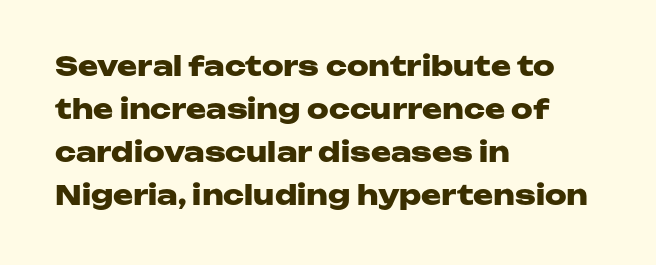
Q: Is the text bold? A: Yes.
Q: Is the text italic (slanted)? A: No, it is upright.
Q: Is the text underlined? A: No.
Q: How is the paragraph aligned? A: Left-aligned.
Q: Is the spacing between letters normal or unusually wide? A: Normal.
Q: Is the spacing between lines tight, normal or loose? A: Normal.
